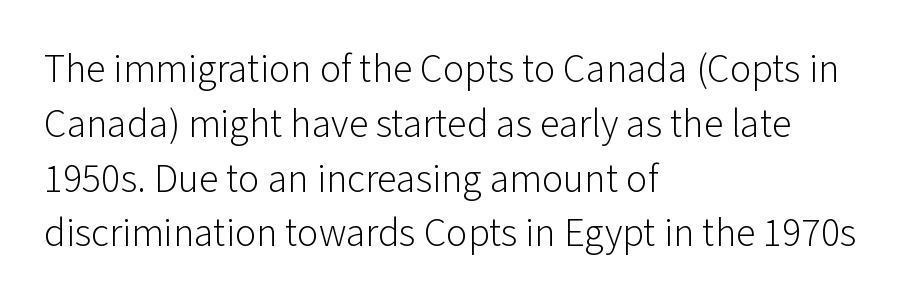
Upright lettering throughout. Unmarked baselines from the first word to the last. Is this a fixed-width face? No — the glyphs have proportional, varying widths. The type is set solid horizontally, with unmodified tracking.
